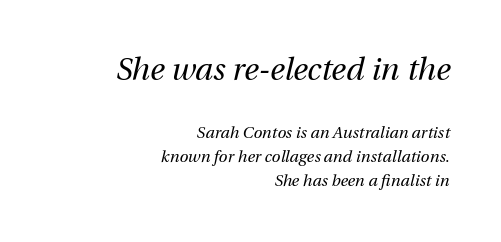
Q: Is the text bold? A: No.
Q: Is the text italic (slanted)? A: Yes, it leans right by about 12 degrees.
Q: Is the text underlined? A: No.
Q: How is the paragraph aligned? A: Right-aligned.
Q: Is the spacing between letters normal or unusually wide? A: Normal.
Q: Is the spacing between lines tight, normal or loose? A: Normal.
Q: Which block of text is set in a larger size, the first (top) or the second (bottom)? A: The first (top) one.
Q: Width (condensed, normal, or wide)? A: Normal.
Q: Stroke contrast? A: Medium.
Q: x-height? A: Medium.
Q: Monospaced? A: No.
